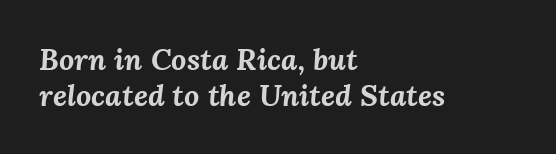
{"italic": "yes", "lean": "right", "slant_degrees": 3, "bold": "yes", "weight": "bold", "width": "normal", "stroke_contrast": "medium", "x_height": "medium", "monospaced": "no", "underline": "no", "align": "left", "line_spacing_ratio": 1.19, "letter_spacing": "normal", "letter_spacing_em": 0.0, "glyph_px": 30}
